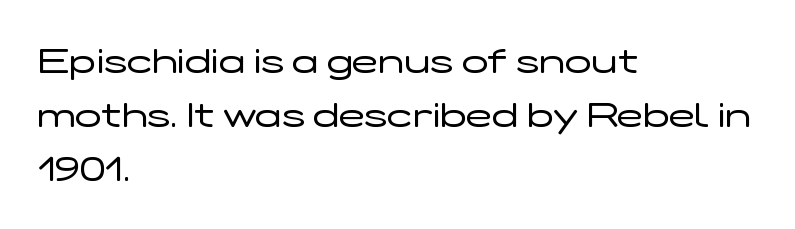
{"serif": "no", "italic": "no", "bold": "no", "weight": "regular", "width": "wide", "stroke_contrast": "low", "x_height": "medium", "monospaced": "no", "underline": "no", "align": "left", "line_spacing": "normal", "line_spacing_ratio": 1.55, "letter_spacing": "normal", "letter_spacing_em": 0.0, "glyph_px": 35}
